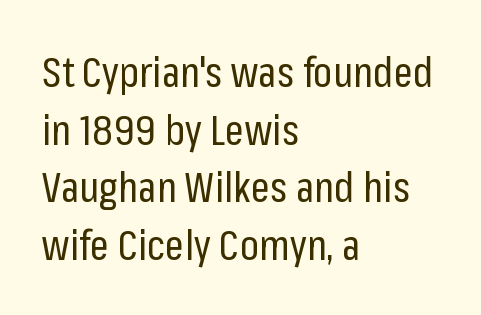
Weight class: somewhere from thin through regular. Proportional: the letters do not fall into vertical columns. Does the lettering tilt? It doesn't — this is upright. Students, observe: this is what conventionally led text looks like. Alignment: flush left.
